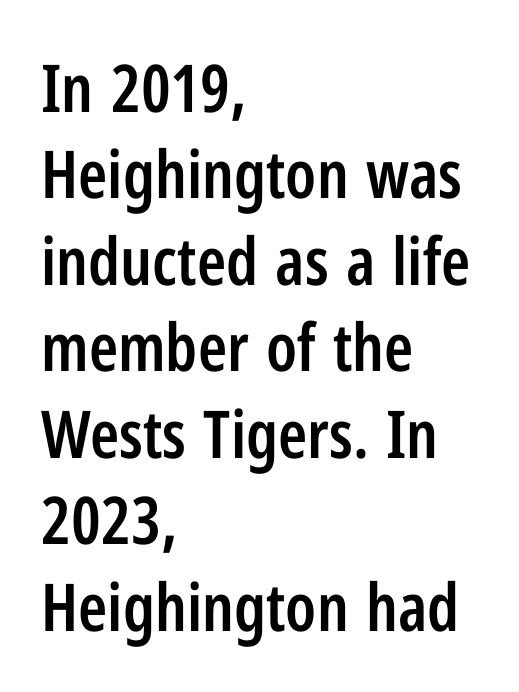
Ordinary non-slanted type is in use. The specimen omits any rule beneath the text block's lines. Is this a fixed-width face? No — the glyphs have proportional, varying widths. This is the in-between weight designers call semibold or demi.
